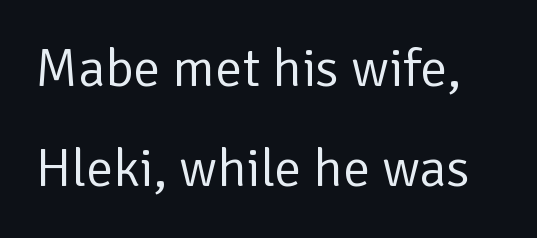
Q: Is the text bold? A: No.
Q: Is the text italic (slanted)? A: No, it is upright.
Q: Is the typeface a serif or a sans-serif typeface? A: Sans-serif.
Q: Is the text underlined? A: No.
Q: Is the spacing between letters normal or unusually wide? A: Normal.
Q: Width (condensed, normal, or wide)? A: Normal.
Q: Stroke contrast? A: Low.
Q: x-height? A: Medium.
Q: Monospaced? A: No.
